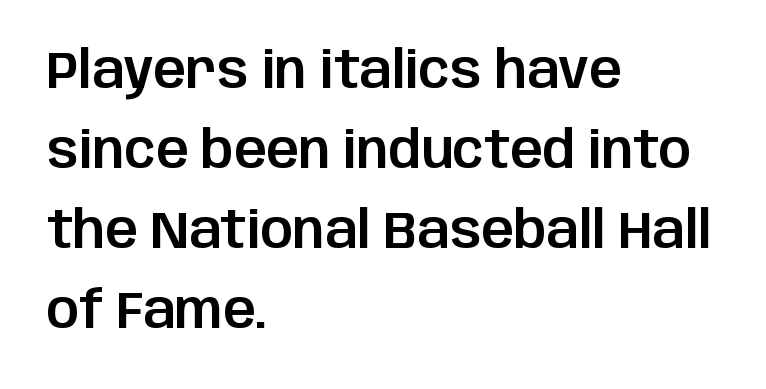
The image shows 51 px sans-serif type, upright; set left-aligned, normal line spacing (1.57x), normal letter spacing, not underlined; low stroke contrast and a large x-height.
